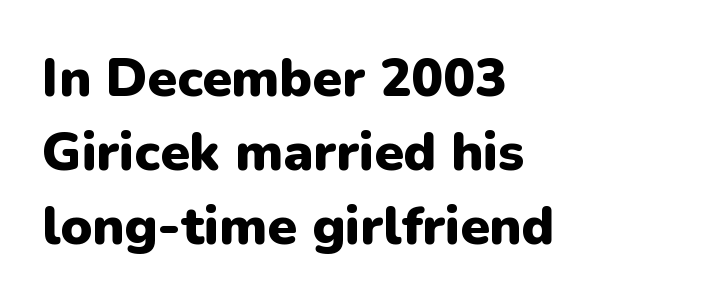
{"serif": "no", "italic": "no", "bold": "yes", "weight": "heavy", "width": "normal", "stroke_contrast": "low", "x_height": "medium", "monospaced": "no", "underline": "no", "align": "left", "line_spacing": "normal", "line_spacing_ratio": 1.4, "letter_spacing": "normal", "letter_spacing_em": 0.0, "glyph_px": 53}
